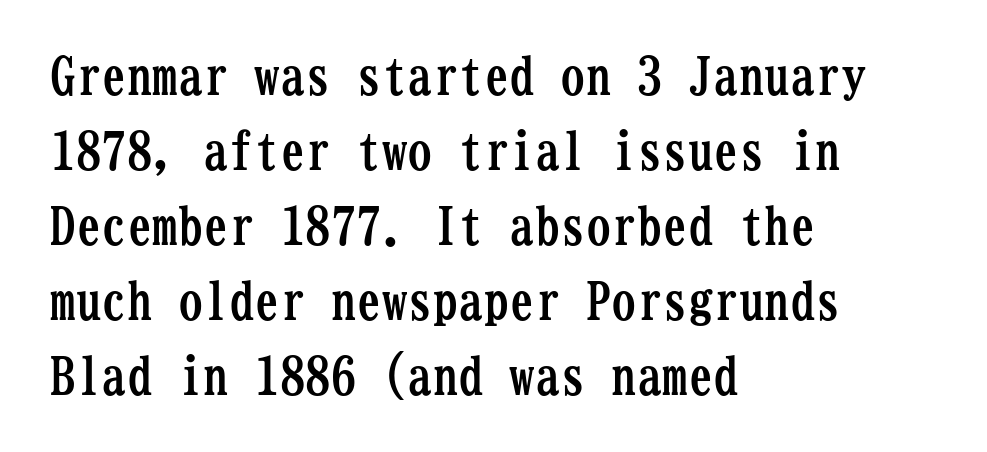
The image shows 51 px semibold, condensed serif type, upright, monospaced; set left-aligned, normal line spacing (1.47x), normal letter spacing, not underlined; low stroke contrast and a medium x-height.
